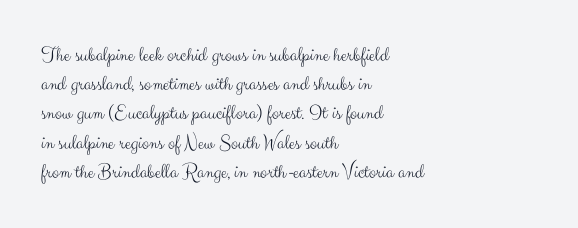
Tracking here is standard; glyphs follow each other at the usual distance. Heft: none added — not bold. These lines are set flush left with a ragged right edge. Has an underline been added? It has not.
